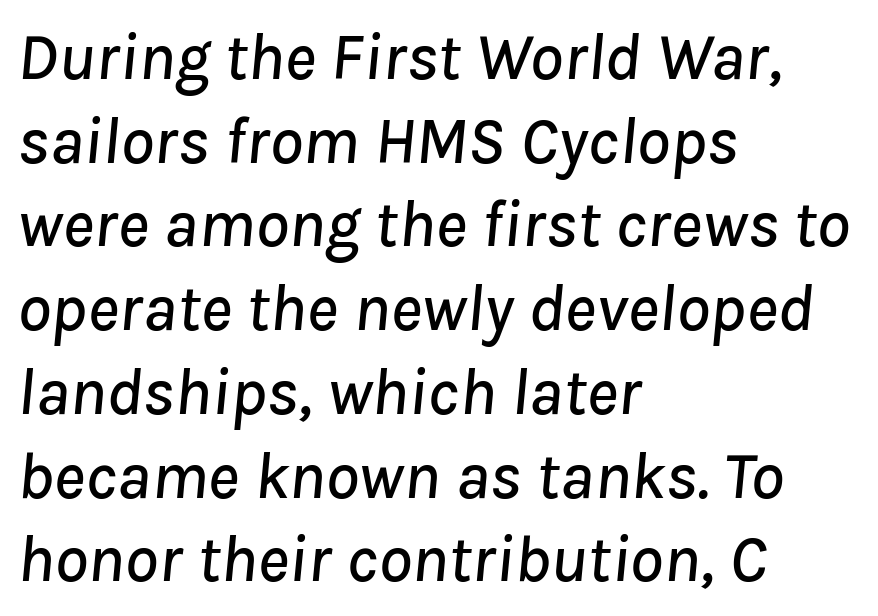
Q: Is the text italic (slanted)? A: Yes, it leans right by about 8 degrees.
Q: Is the text underlined? A: No.
Q: How is the paragraph aligned? A: Left-aligned.
Q: Is the spacing between letters normal or unusually wide? A: Normal.
Q: Is the spacing between lines tight, normal or loose? A: Normal.
Q: Width (condensed, normal, or wide)? A: Normal.
Q: Stroke contrast? A: Low.
Q: x-height? A: Medium.
Q: Monospaced? A: No.
